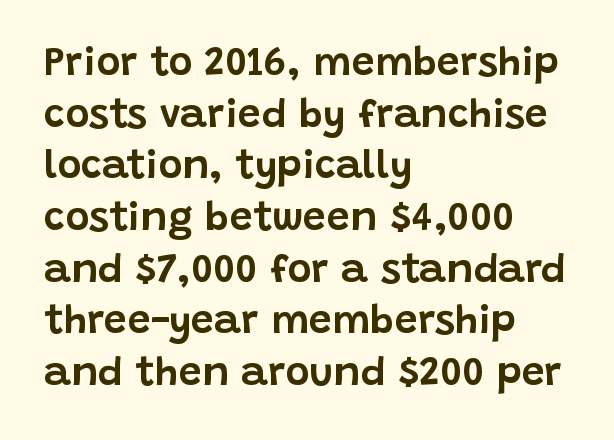
Q: Is the text italic (slanted)? A: No, it is upright.
Q: Is the typeface a serif or a sans-serif typeface? A: Sans-serif.
Q: Is the text underlined? A: No.
Q: How is the paragraph aligned? A: Left-aligned.
Q: Is the spacing between letters normal or unusually wide? A: Normal.
Q: Is the spacing between lines tight, normal or loose? A: Normal.
Q: Width (condensed, normal, or wide)? A: Normal.
Q: Stroke contrast? A: Low.
Q: x-height? A: Large.
Q: Monospaced? A: No.
